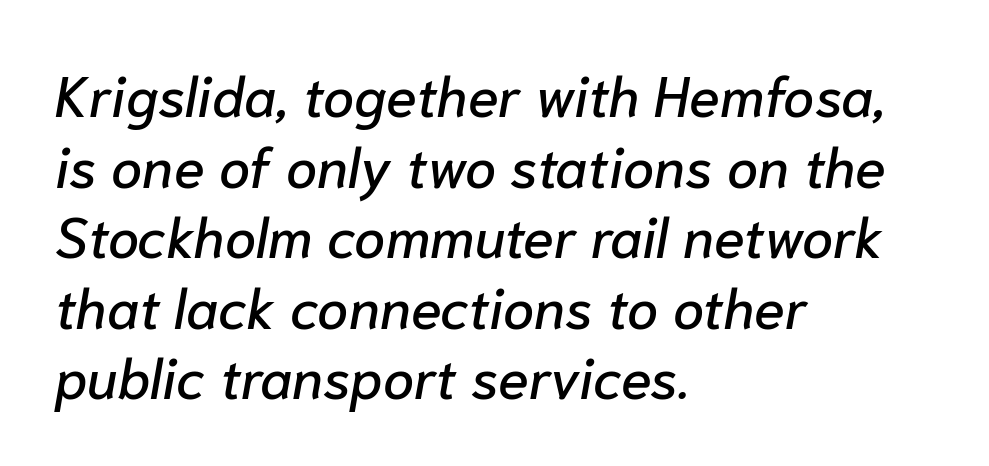
{"italic": "yes", "lean": "right", "slant_degrees": 10, "width": "normal", "stroke_contrast": "low", "x_height": "medium", "monospaced": "no", "underline": "no", "align": "left", "line_spacing": "normal", "line_spacing_ratio": 1.26, "letter_spacing": "normal", "letter_spacing_em": 0.0, "glyph_px": 56}
